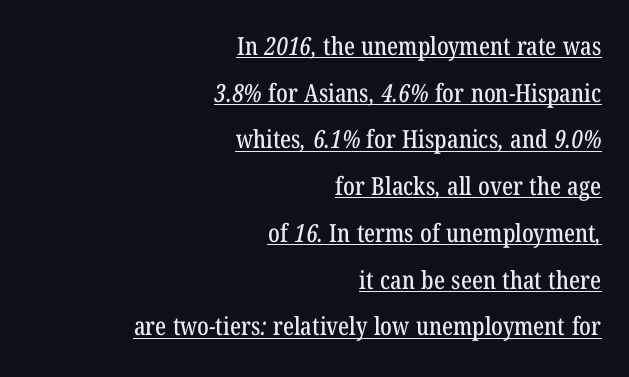
The image shows 25 px text type; set right-aligned, line spacing 1.87x, normal letter spacing, underlined.
